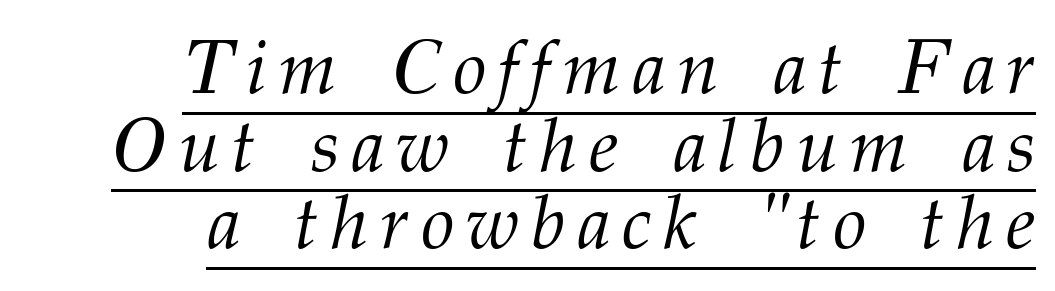
On a weight scale, this lands at 450 or below. Glance below the letters and you will spot a drawn line. The designer dialed line spacing down below the default. The rendering anchors every line to the right-hand side. What kind of face is this? One with serifs.
